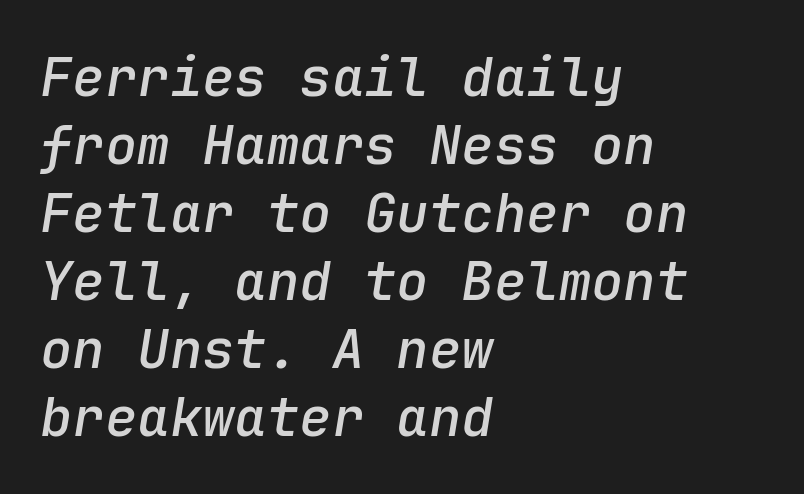
The specimen omits any rule beneath the text block's lines. The strokes are fattened partway — semibold, not bold. Casual observation: everything's shoved over to the left. Spacing verdict: monospaced, one width for all characters. Default kerning and tracking; the words read as compact shapes. The rendering uses a moderate line-height, typical for paragraphs.
